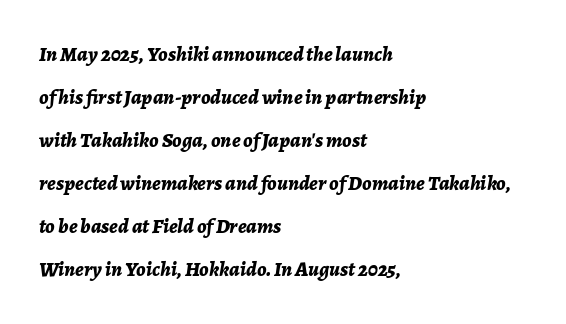
The image shows 21 px bold type, italic (leaning right); set left-aligned, loose line spacing (2.05x), normal letter spacing, not underlined.
